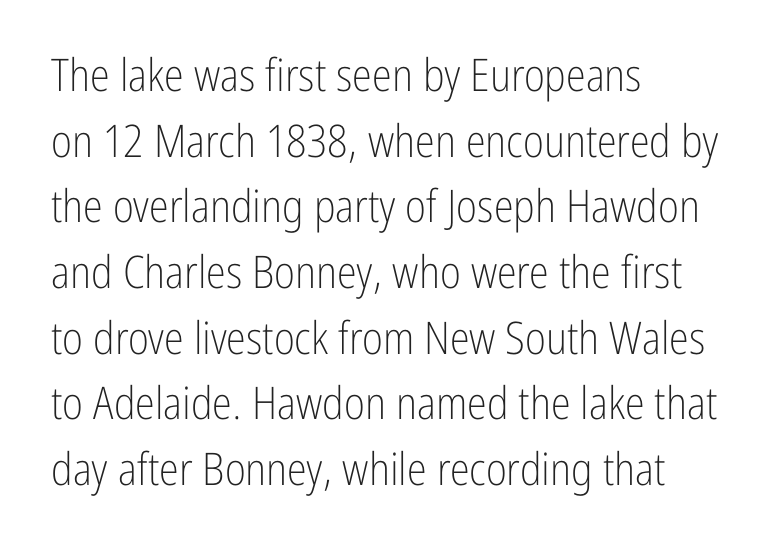
The letters stand upright; this is a roman face. You could call the tracking neutral — neither tight nor loose. The font family rendered here belongs to the sans-serif group. Descender tails drop into unmarked territory.
